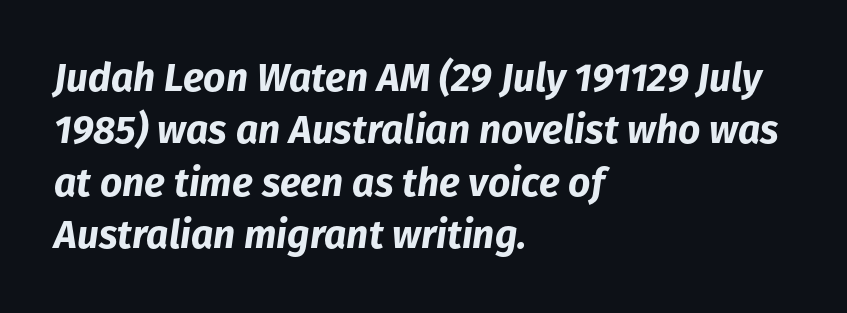
In CSS terms this would be text-align: left. Does extra space separate the letters? No, they use regular spacing. A dark, heavy texture on the line: the type is bold. The axis of the letterforms is tilted away from vertical. Lines of text with bare space underneath.
